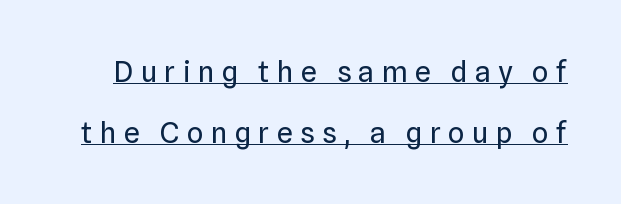
In terms of leading, this rendering errs on the spacious side. The glyphs in this specimen are sans serif. The sample's only ornament is a line tracing under the words. The type is letterspaced generously, with wide tracking.
